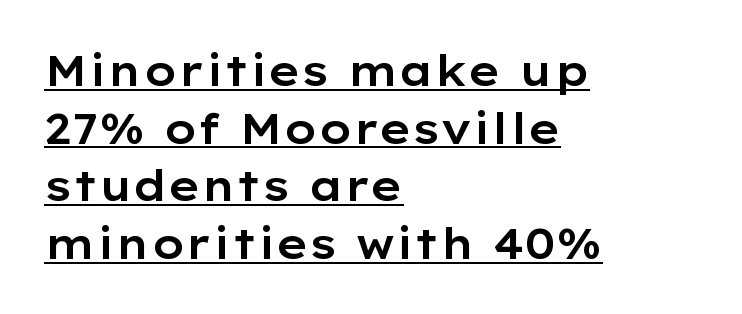
{"serif": "no", "italic": "no", "width": "wide", "stroke_contrast": "low", "x_height": "medium", "monospaced": "no", "underline": "yes", "align": "left", "line_spacing": "normal", "line_spacing_ratio": 1.37, "letter_spacing": "normal", "letter_spacing_em": 0.0, "glyph_px": 42}
